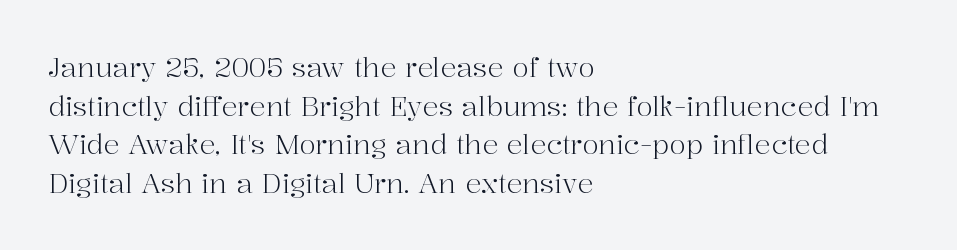
Q: Is the text bold? A: No.
Q: Is the text italic (slanted)? A: No, it is upright.
Q: Is the text underlined? A: No.
Q: How is the paragraph aligned? A: Left-aligned.
Q: Is the spacing between letters normal or unusually wide? A: Normal.
Q: Is the spacing between lines tight, normal or loose? A: Normal.
